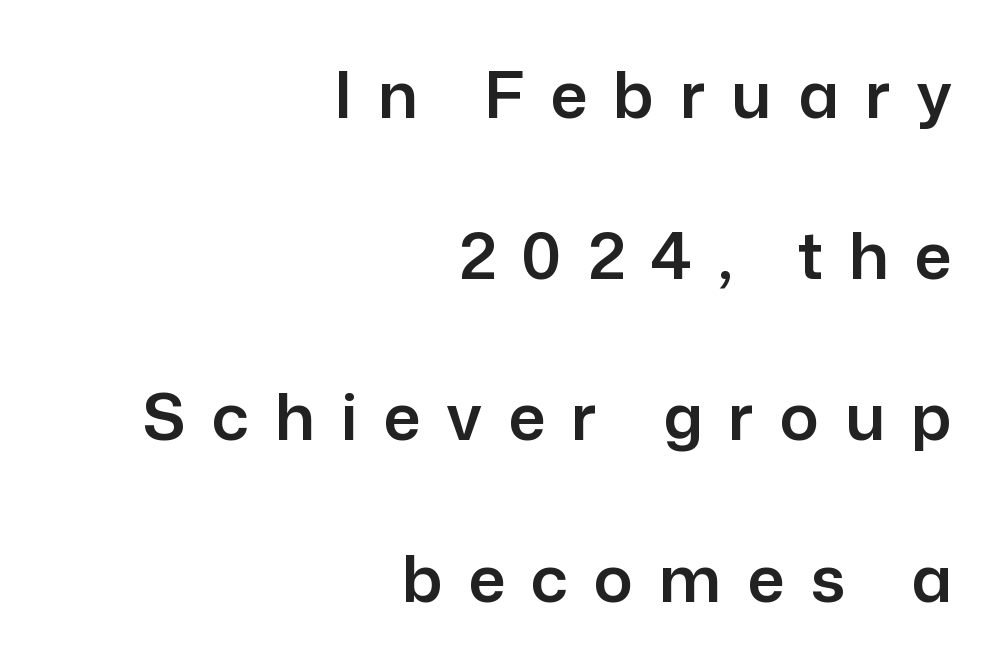
Q: Is the text italic (slanted)? A: No, it is upright.
Q: Is the typeface a serif or a sans-serif typeface? A: Sans-serif.
Q: Is the text underlined? A: No.
Q: How is the paragraph aligned? A: Right-aligned.
Q: Is the spacing between letters normal or unusually wide? A: Unusually wide.
Q: Is the spacing between lines tight, normal or loose? A: Loose.
Q: Width (condensed, normal, or wide)? A: Normal.
Q: Stroke contrast? A: Low.
Q: x-height? A: Medium.
Q: Monospaced? A: No.
